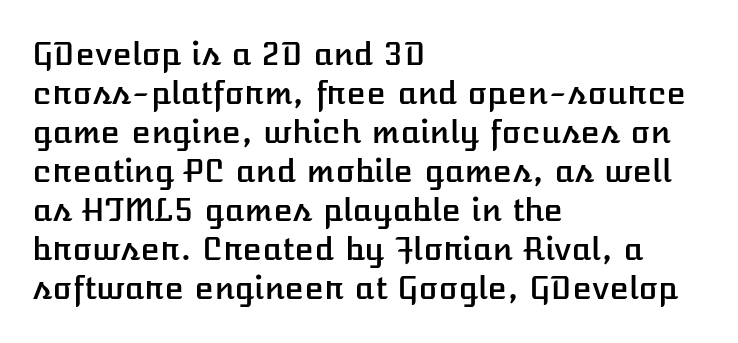
The image shows 32 px text type, upright; set left-aligned, line spacing 1.22x, normal letter spacing, not underlined; low stroke contrast and a medium x-height.
